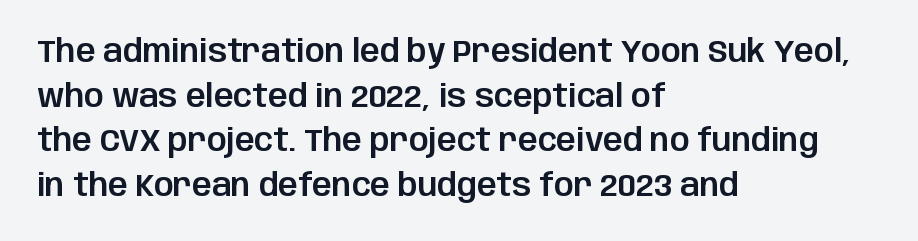
{"serif": "no", "italic": "no", "width": "normal", "stroke_contrast": "low", "x_height": "large", "monospaced": "no", "underline": "no", "align": "left", "line_spacing": "normal", "line_spacing_ratio": 1.44, "letter_spacing": "normal", "letter_spacing_em": 0.0, "glyph_px": 31}
